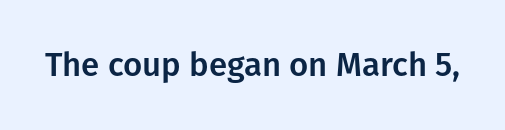
Is the letter spacing exaggerated? No — it looks like the ordinary default. A clean baseline with only descenders dipping below it. Is this a sans? Yes — the strokes have no serifs. Character widths vary here, with narrow letters taking less room than wide ones. Unlike italic type, these characters show no tilt at all.
